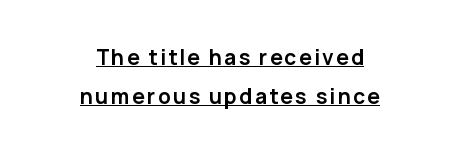
Descenders here cross a horizontal rule under the line. Heft: maximum for text — a bold. Every character sits straight up, as roman type does. A centered setting, common on invitations and titles, is used for this passage.
